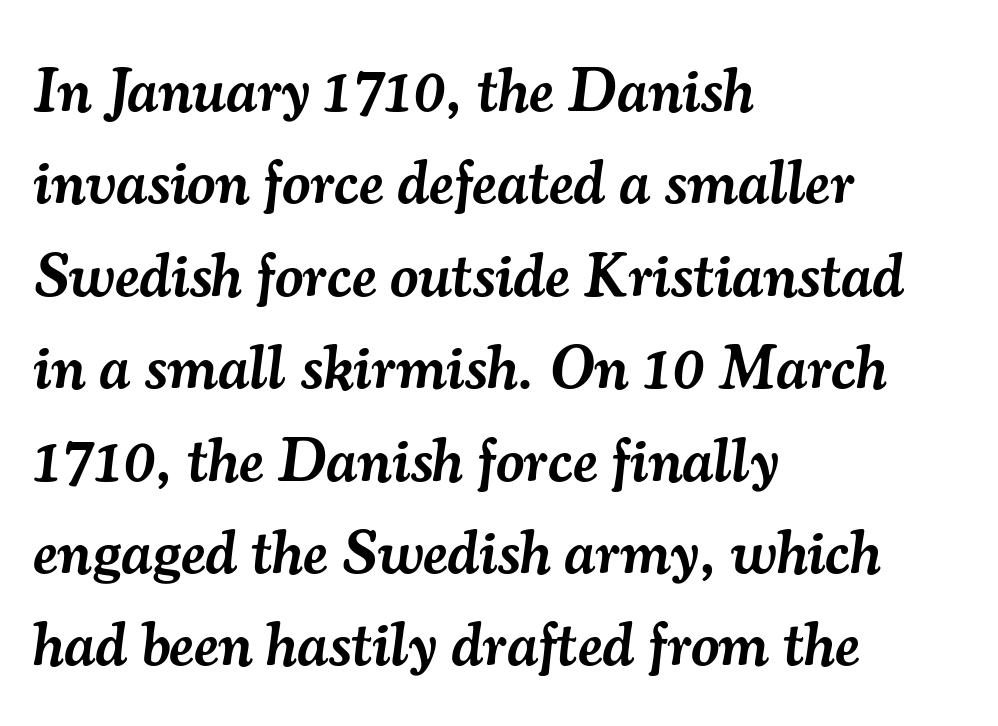
The image shows 62 px semibold serif type, italic (leaning right); set left-aligned, normal line spacing (1.49x), normal letter spacing, not underlined; medium stroke contrast and a small x-height.
